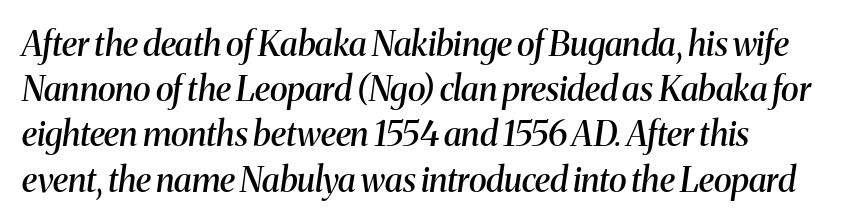
The image shows 34 px semibold serif type, italic (leaning right); set normal line spacing (1.33x), normal letter spacing, not underlined; medium stroke contrast and a medium x-height.
